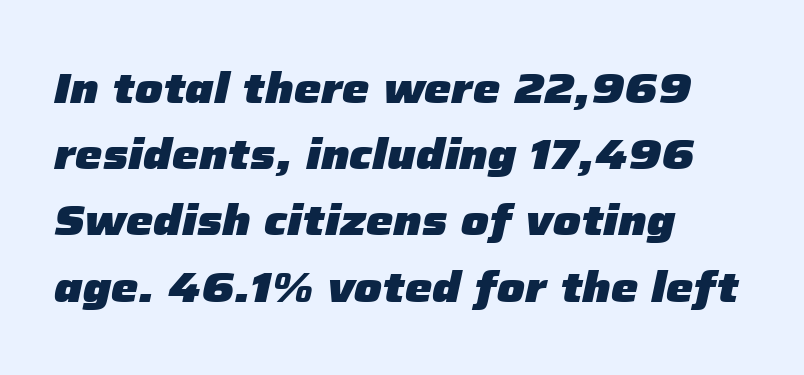
{"italic": "yes", "lean": "right", "slant_degrees": 12, "bold": "yes", "weight": "heavy", "width": "normal", "stroke_contrast": "low", "x_height": "medium", "monospaced": "no", "underline": "no", "align": "left", "line_spacing": "normal", "line_spacing_ratio": 1.54, "letter_spacing": "normal", "letter_spacing_em": 0.0, "glyph_px": 43}
